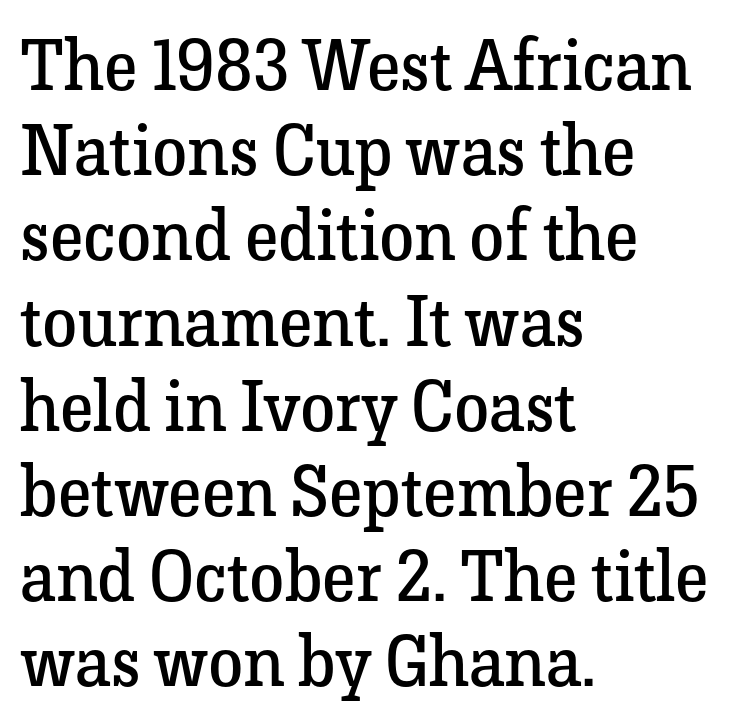
In terms of posture, this sample is upright. The rendering uses natural spacing where letterforms have individual widths. The space directly below the letters is spotless. Teacher's note: observe the even left margin — that is flush-left alignment.
